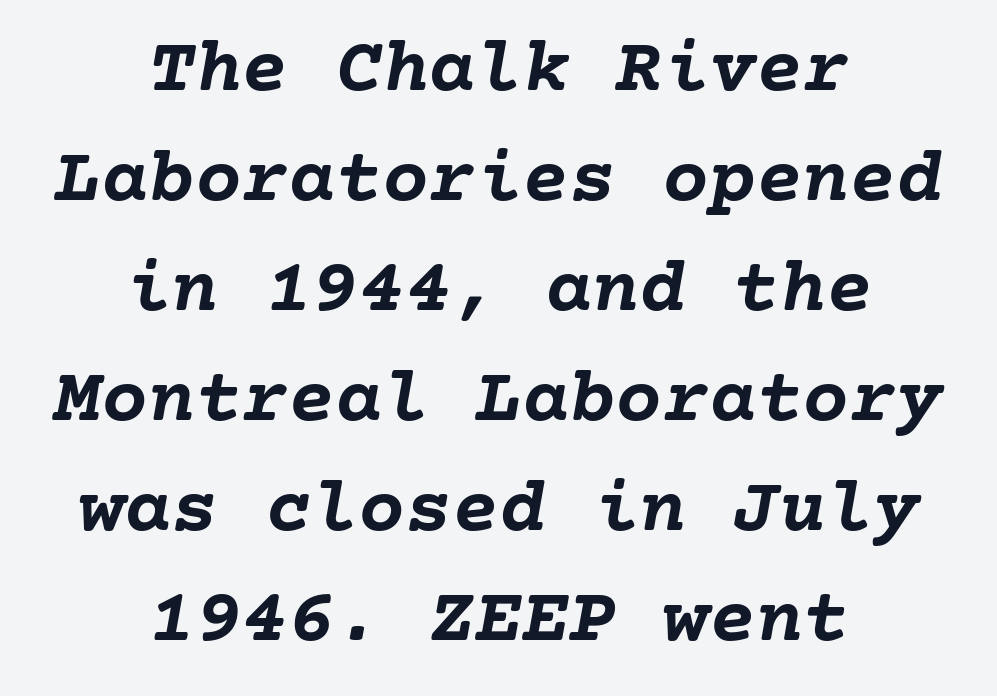
Caption: standard tracking, unaltered. Honestly, there is no underline to notice here at all. Stroke thickness is high; the sample reads as a true bold. Does the lettering tilt? It does — this is italic. Casual observation: everything's sitting right in the middle. These lines sit exactly where default settings would place them.
